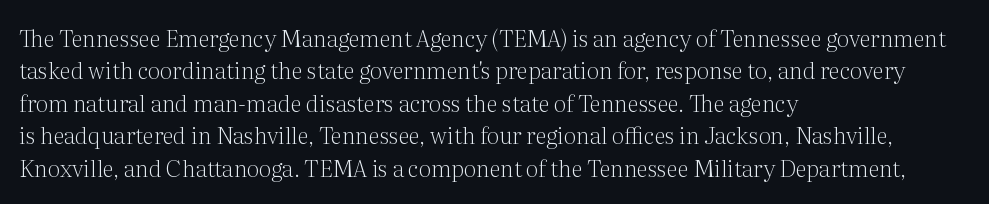
The tracking reads as untouched default to a designer's eye. Layout note: lines flush left. Students, observe: this is what conventionally led text looks like. Underline: absent.
